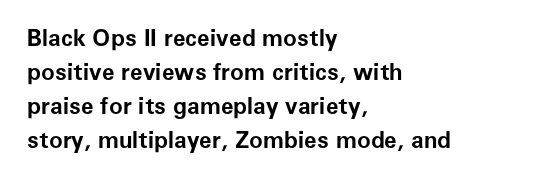
The image shows 23 px bold type, upright; set left-aligned, normal line spacing (1.48x), normal letter spacing, not underlined.
